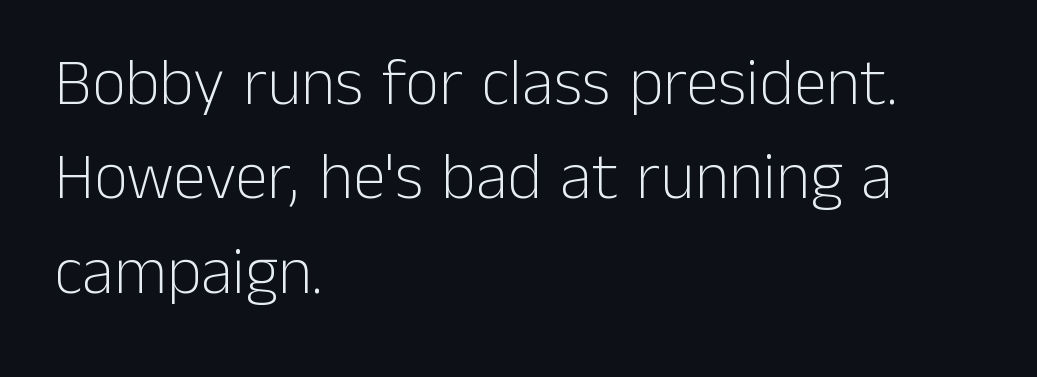
{"serif": "no", "italic": "no", "bold": "no", "weight": "light", "width": "normal", "stroke_contrast": "low", "x_height": "medium", "monospaced": "no", "underline": "no", "align": "left", "line_spacing": "normal", "line_spacing_ratio": 1.43, "letter_spacing": "normal", "letter_spacing_em": 0.0, "glyph_px": 66}
